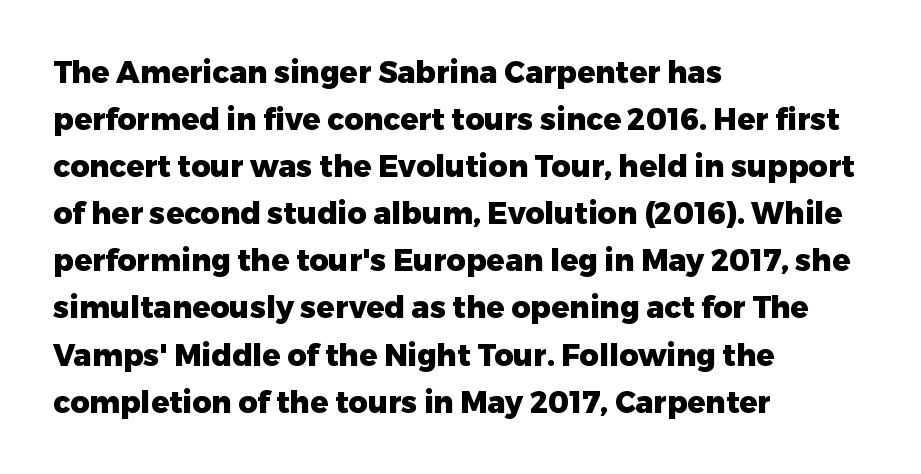
Q: Is the text bold? A: Yes.
Q: Is the text italic (slanted)? A: No, it is upright.
Q: Is the typeface a serif or a sans-serif typeface? A: Sans-serif.
Q: Is the text underlined? A: No.
Q: How is the paragraph aligned? A: Left-aligned.
Q: Is the spacing between letters normal or unusually wide? A: Normal.
Q: Is the spacing between lines tight, normal or loose? A: Normal.
Q: Width (condensed, normal, or wide)? A: Normal.
Q: Stroke contrast? A: Low.
Q: x-height? A: Medium.
Q: Monospaced? A: No.
